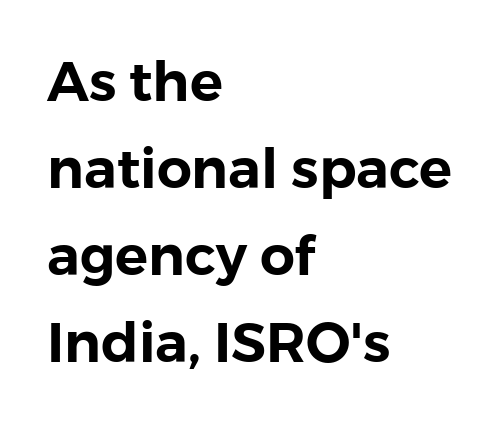
The image shows 55 px sans-serif type, upright; set left-aligned, normal line spacing (1.58x), normal letter spacing, not underlined; a medium x-height.
